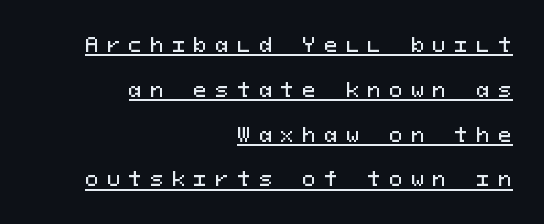
Q: Is the text italic (slanted)? A: No, it is upright.
Q: Is the text underlined? A: Yes.
Q: How is the paragraph aligned? A: Right-aligned.
Q: Is the spacing between letters normal or unusually wide? A: Unusually wide.
Q: Is the spacing between lines tight, normal or loose? A: Loose.
